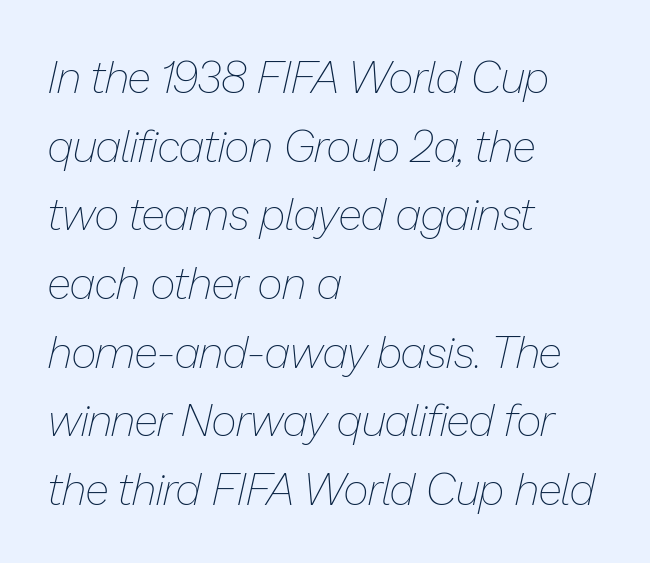
The image shows 44 px thin type, italic (leaning right); set left-aligned, normal line spacing (1.56x), normal letter spacing, not underlined; low stroke contrast and a medium x-height.
